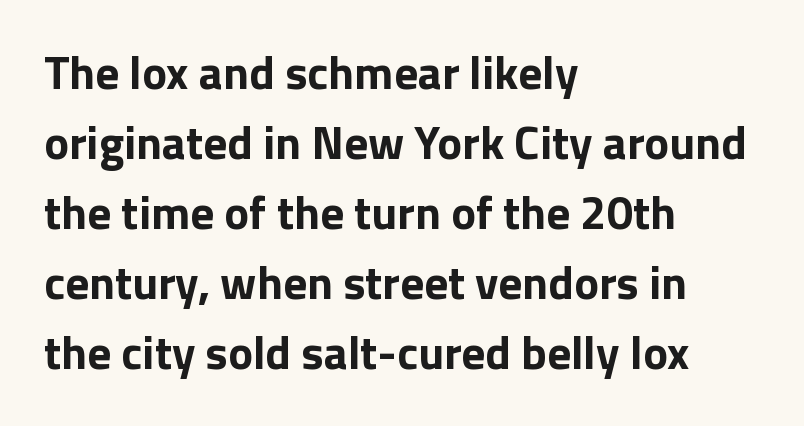
The image shows 47 px bold sans-serif type, upright; set left-aligned, normal line spacing (1.49x), normal letter spacing, not underlined; low stroke contrast and a medium x-height.
